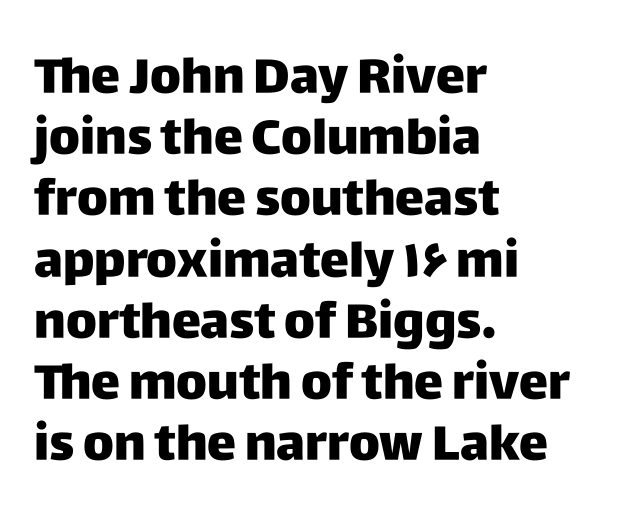
The image shows 49 px sans-serif type, upright; set left-aligned, normal line spacing (1.25x), normal letter spacing, not underlined; low stroke contrast and a large x-height.
